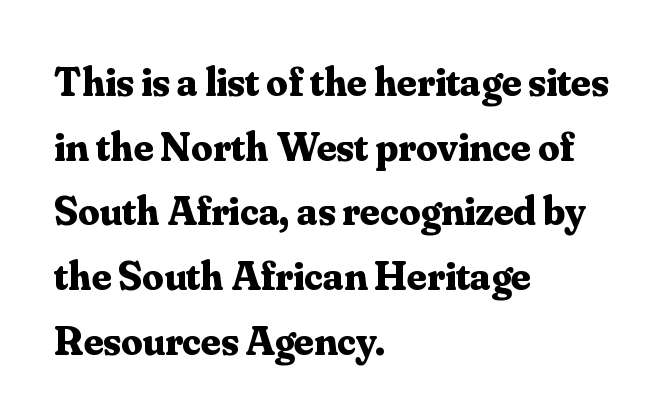
In terms of leading, this rendering sits right in the middle. The strip under each line holds only bare page. You could not count columns in this text — the font is proportionally spaced. There is no visible air inserted between adjacent glyphs. Ascenders rise straight up at ninety degrees.
